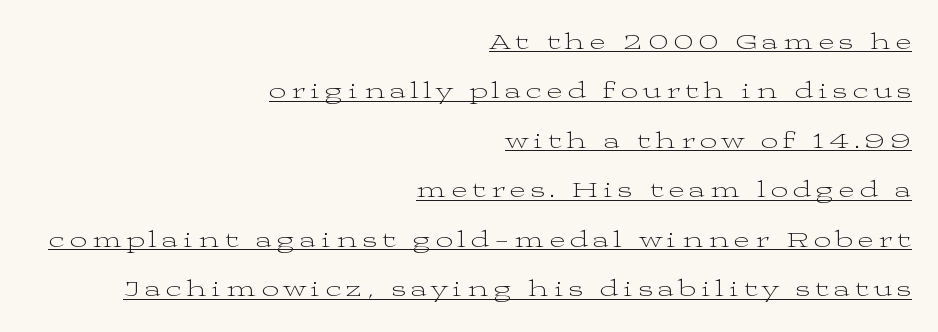
Q: Is the text bold? A: No.
Q: Is the text italic (slanted)? A: No, it is upright.
Q: Is the text underlined? A: Yes.
Q: How is the paragraph aligned? A: Right-aligned.
Q: Is the spacing between letters normal or unusually wide? A: Unusually wide.
Q: Is the spacing between lines tight, normal or loose? A: Loose.
